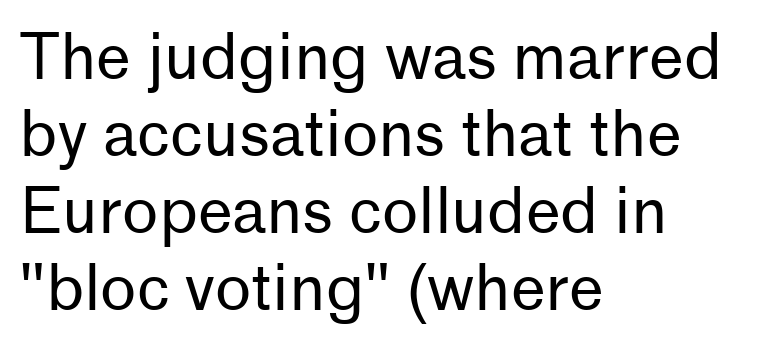
Q: Is the text bold? A: No.
Q: Is the text italic (slanted)? A: No, it is upright.
Q: Is the typeface a serif or a sans-serif typeface? A: Sans-serif.
Q: Is the text underlined? A: No.
Q: How is the paragraph aligned? A: Left-aligned.
Q: Is the spacing between letters normal or unusually wide? A: Normal.
Q: Width (condensed, normal, or wide)? A: Normal.
Q: Stroke contrast? A: Low.
Q: x-height? A: Medium.
Q: Monospaced? A: No.
